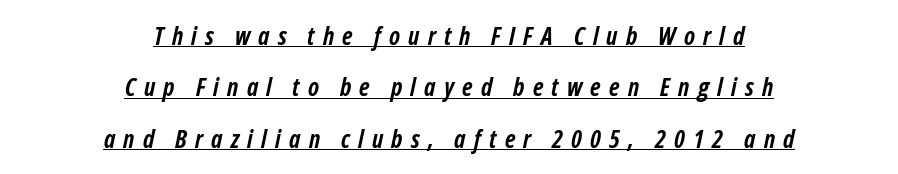
The image shows 25 px bold type, italic (leaning right); set centered, loose line spacing (2.06x), unusually wide letter spacing (+0.33 em), underlined.
